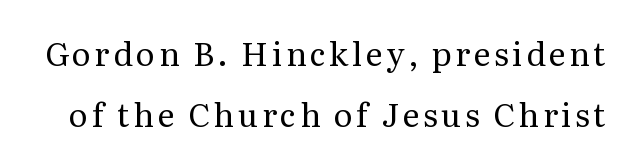
{"serif": "yes", "italic": "no", "bold": "no", "weight": "regular", "width": "normal", "stroke_contrast": "medium", "x_height": "medium", "monospaced": "no", "underline": "no", "line_spacing": "loose", "line_spacing_ratio": 1.9, "glyph_px": 32}
